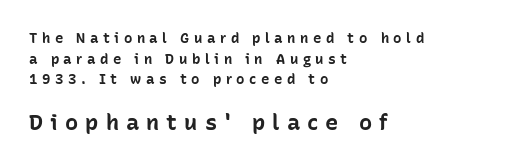
{"italic": "no", "bold": "yes", "underline": "no", "align": "left", "line_spacing": "normal", "line_spacing_ratio": 1.48, "letter_spacing": "wide", "letter_spacing_em": 0.32, "larger_block": "second", "size_ratio": 1.57, "glyph_px": 22}
